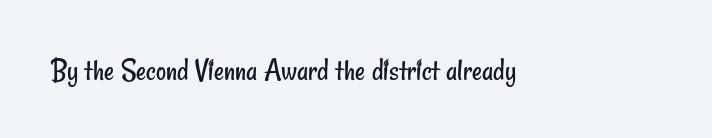
Q: Is the text bold? A: No.
Q: Is the typeface a serif or a sans-serif typeface? A: Sans-serif.
Q: Is the text underlined? A: No.
Q: Is the spacing between letters normal or unusually wide? A: Normal.
Q: Width (condensed, normal, or wide)? A: Condensed.
Q: Stroke contrast? A: Low.
Q: x-height? A: Small.
Q: Monospaced? A: No.
